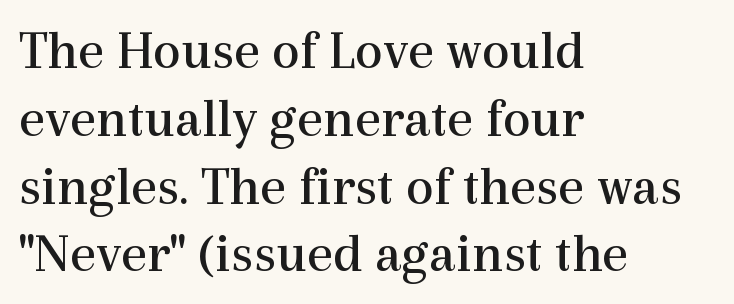
The image shows 56 px regular-weight serif type, upright; set left-aligned, line spacing 1.21x, normal letter spacing, not underlined; a medium x-height.
